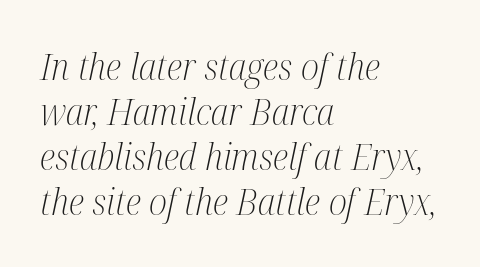
{"serif": "yes", "italic": "yes", "lean": "right", "slant_degrees": 12, "bold": "no", "weight": "light", "width": "condensed", "stroke_contrast": "medium", "x_height": "medium", "monospaced": "no", "underline": "no", "align": "left", "line_spacing_ratio": 1.22, "letter_spacing": "normal", "letter_spacing_em": 0.0, "glyph_px": 37}
